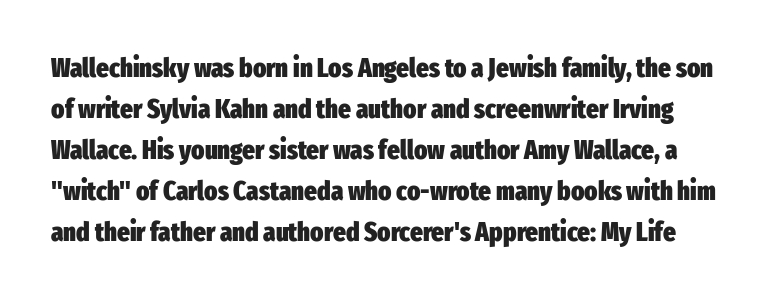
Check under the words: just untouched page. On the weight axis this lands at bold, roughly 700. The lettering stays uniformly vertical, giving the passage a roman look. Quick note: interline space is typical. The horizontal fit of the characters is conventional and even.
